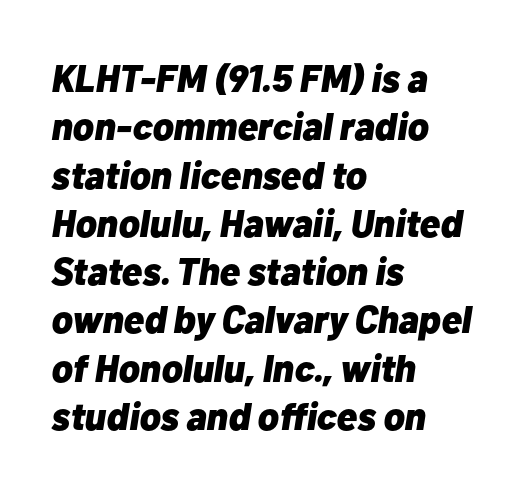
{"italic": "yes", "lean": "right", "slant_degrees": 10, "bold": "yes", "weight": "heavy", "width": "normal", "stroke_contrast": "low", "x_height": "medium", "monospaced": "no", "underline": "no", "align": "left", "line_spacing": "normal", "line_spacing_ratio": 1.27, "letter_spacing": "normal", "letter_spacing_em": 0.0, "glyph_px": 38}
